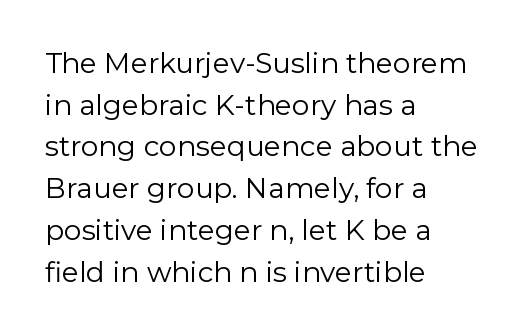
{"serif": "no", "italic": "no", "bold": "no", "weight": "regular", "width": "normal", "stroke_contrast": "low", "x_height": "medium", "monospaced": "no", "underline": "no", "align": "left", "line_spacing": "normal", "line_spacing_ratio": 1.49, "letter_spacing": "normal", "letter_spacing_em": 0.0, "glyph_px": 28}
